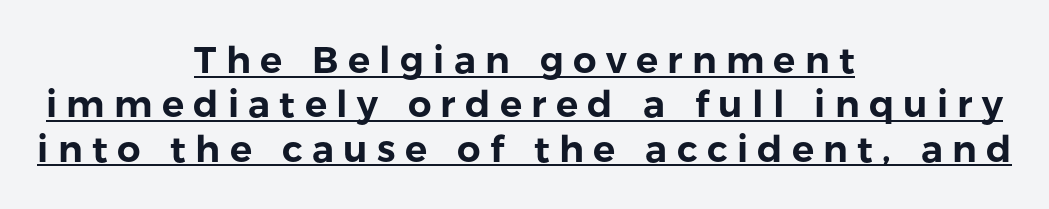
{"serif": "no", "italic": "no", "width": "normal", "stroke_contrast": "low", "x_height": "medium", "monospaced": "no", "underline": "yes", "align": "center", "line_spacing_ratio": 1.2, "letter_spacing": "wide", "letter_spacing_em": 0.25, "glyph_px": 37}
